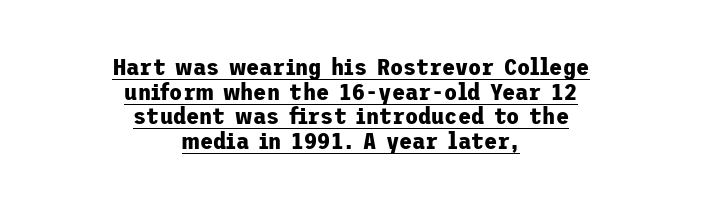
{"italic": "no", "bold": "yes", "underline": "yes", "align": "center", "line_spacing": "tight", "line_spacing_ratio": 1.03, "letter_spacing": "normal", "letter_spacing_em": 0.0, "glyph_px": 24}
